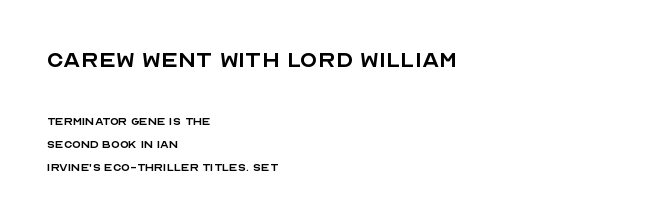
The image shows 28 px regular-weight sans-serif type, upright; set left-aligned, normal line spacing (1.64x), normal letter spacing, not underlined; the first (top) block is 2.0x larger; a large x-height.
